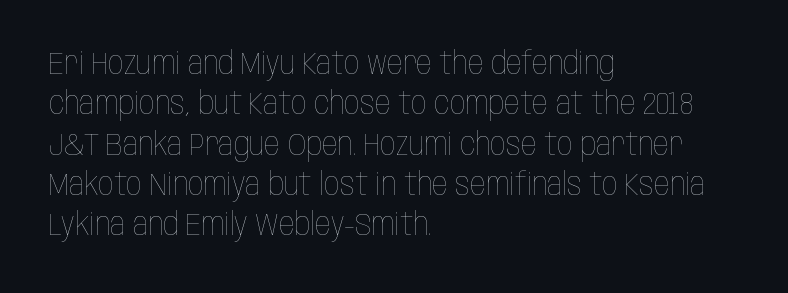
{"italic": "no", "bold": "no", "weight": "thin", "width": "condensed", "stroke_contrast": "low", "x_height": "large", "monospaced": "no", "underline": "no", "align": "left", "line_spacing": "normal", "line_spacing_ratio": 1.3, "letter_spacing": "normal", "letter_spacing_em": 0.0, "glyph_px": 31}
